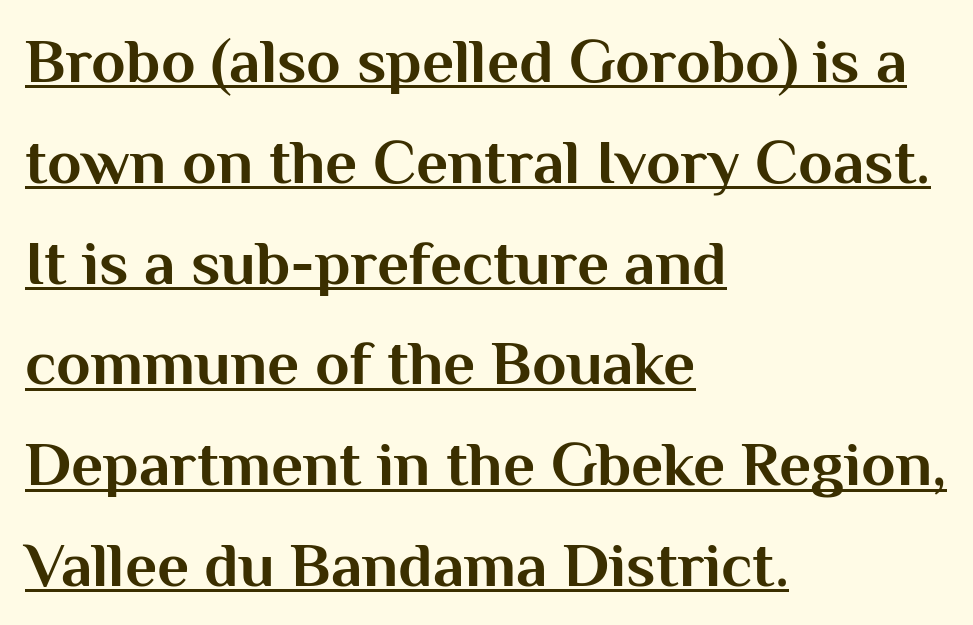
This is underlined copy, the kind a proofreader might mark for attention. Weight check: bold — yes, fully. Varying glyph widths throughout — classic text-font behaviour. Short and long lines alike share a common starting point at left.
